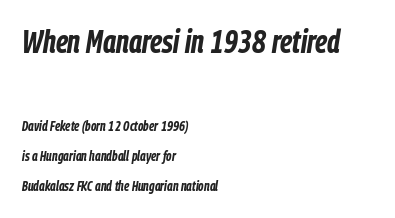
Bigger letters appear in the top chunk; the bottom chunk is reduced. A clean baseline with only descenders dipping below it. These lines are rendered in a variable-pitch font. Inter-character spacing is left at the font's built-in metrics. A classic flush-left, rag-right setting is used for this passage. Reading down the column, the eye jumps a long way to each next line.
